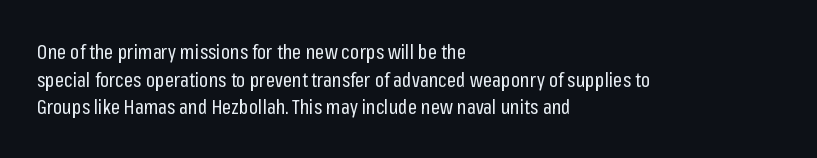
{"italic": "no", "bold": "no", "underline": "no", "align": "left", "line_spacing": "normal", "line_spacing_ratio": 1.38, "letter_spacing": "normal", "letter_spacing_em": 0.0, "glyph_px": 20}
